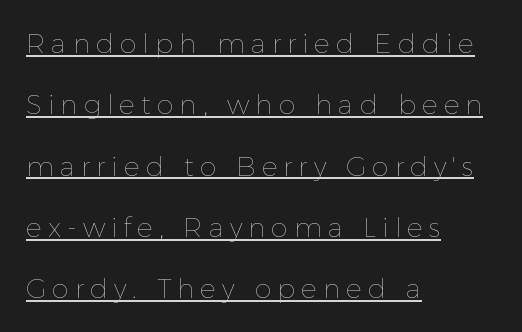
The image shows 27 px text type, upright; set left-aligned, loose line spacing (2.27x), unusually wide letter spacing (+0.22 em), underlined.
